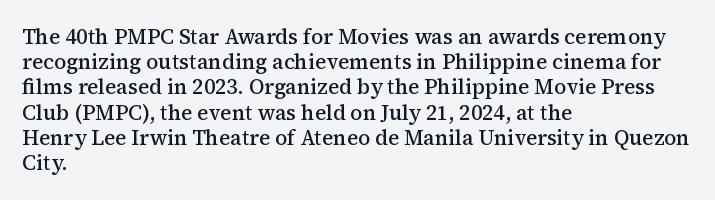
Q: Is the text bold? A: Semi-bold.
Q: Is the text italic (slanted)? A: No, it is upright.
Q: Is the text underlined? A: No.
Q: How is the paragraph aligned? A: Left-aligned.
Q: Is the spacing between letters normal or unusually wide? A: Normal.
